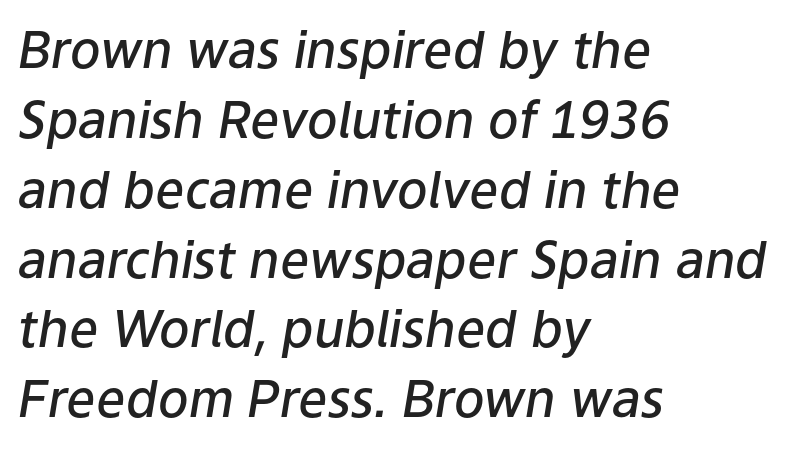
The image shows 51 px semibold type, italic (leaning right); set left-aligned, normal line spacing (1.37x), normal letter spacing, not underlined; low stroke contrast and a medium x-height.
